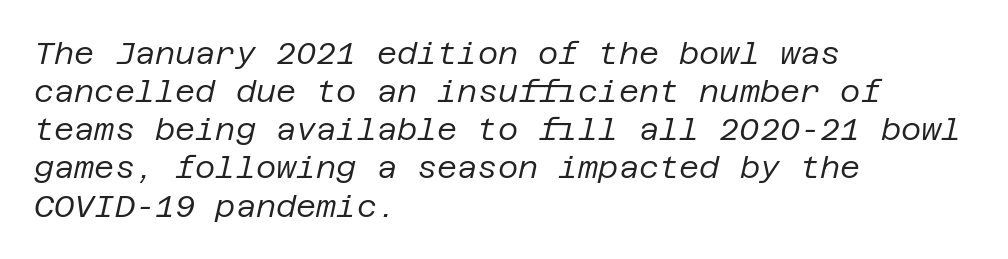
Q: Is the text bold? A: No.
Q: Is the text italic (slanted)? A: Yes, it leans right by about 12 degrees.
Q: Is the text underlined? A: No.
Q: How is the paragraph aligned? A: Left-aligned.
Q: Is the spacing between letters normal or unusually wide? A: Normal.
Q: Width (condensed, normal, or wide)? A: Normal.
Q: Stroke contrast? A: Low.
Q: x-height? A: Large.
